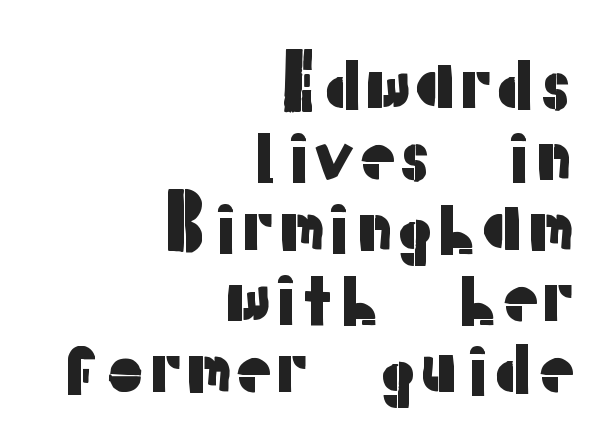
Every stem runs plumb, perpendicular to the baseline. Short and long lines alike share a common ending point at right. Words appear dense and cohesive because spacing is normal. The string is rendered with underlining switched off.
